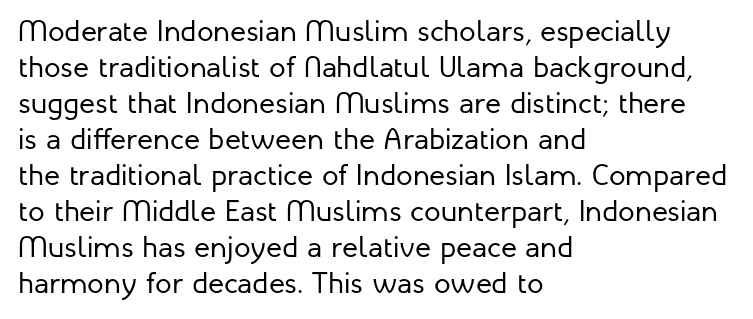
A roman cut, with each character standing at attention. Quick note: underline off. Nothing sits at the stroke ends, so this counts as sans-serif. Note the varied advance widths — an 'i' is clearly narrower than an 'm'. Heft: none added — not bold. If you drew a ruler down the left edge, every line would touch it.
